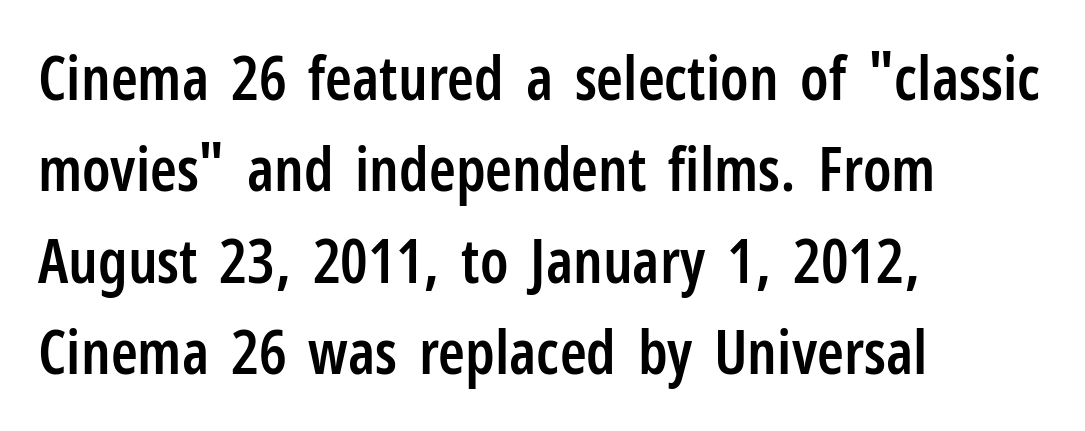
The image shows 61 px semibold, condensed sans-serif type, upright; set left-aligned, normal line spacing (1.5x), normal letter spacing, not underlined; low stroke contrast and a medium x-height.
